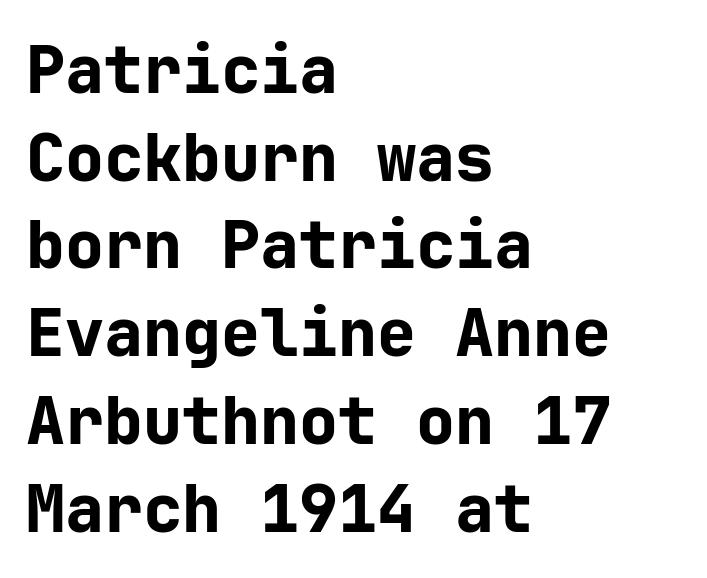
Set as a true bold cut, around the 700 mark. No feet cap the strokes, marking this as sans-serif type. Does extra space separate the letters? No, they use regular spacing. Reading down the column, the eye jumps a familiar distance to each next line. The axis of the letterforms is exactly vertical. In CSS terms this would be text-align: left.
